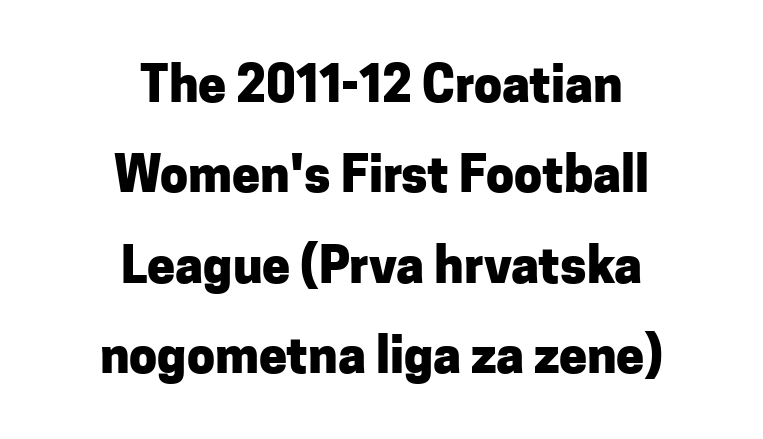
The words here are not underlined. This is heavy type, rendered in bold. This is sans-serif lettering, the kind often seen on screens and signage. The compositor balanced each line on the midline. Posture: upright roman. A typesetter would call this proportional, since set widths differ per character.
